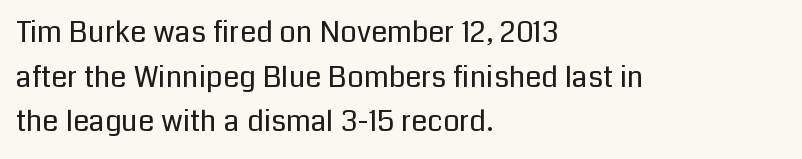
Q: Is the text bold? A: No.
Q: Is the text italic (slanted)? A: No, it is upright.
Q: Is the typeface a serif or a sans-serif typeface? A: Sans-serif.
Q: Is the text underlined? A: No.
Q: How is the paragraph aligned? A: Left-aligned.
Q: Is the spacing between letters normal or unusually wide? A: Normal.
Q: Is the spacing between lines tight, normal or loose? A: Normal.
Q: Width (condensed, normal, or wide)? A: Normal.
Q: Stroke contrast? A: Low.
Q: x-height? A: Medium.
Q: Monospaced? A: No.
